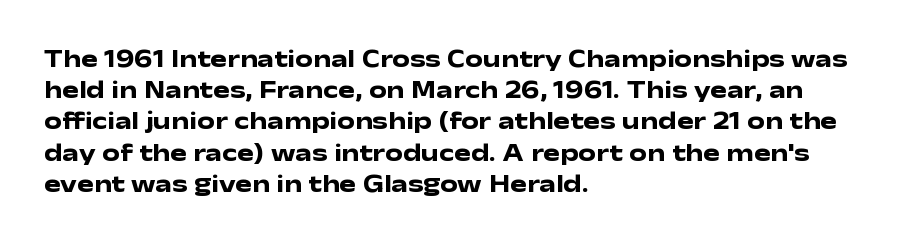
Caption: standard tracking, unaltered. Weight: bold. Line beginnings align vertically; line endings do not. The type sits square on the baseline with zero lean.
